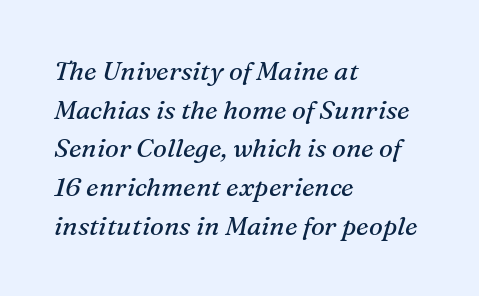
{"italic": "yes", "lean": "right", "slant_degrees": 16, "bold": "no", "underline": "no", "align": "left", "line_spacing": "normal", "line_spacing_ratio": 1.49, "letter_spacing": "normal", "letter_spacing_em": 0.0, "glyph_px": 26}
